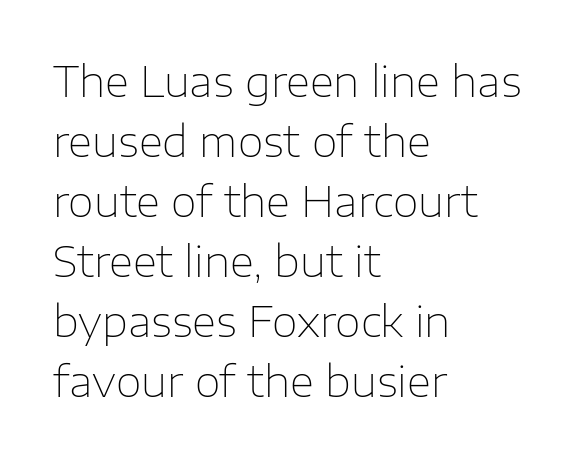
{"serif": "no", "italic": "no", "bold": "no", "weight": "thin", "width": "normal", "stroke_contrast": "low", "x_height": "medium", "monospaced": "no", "underline": "no", "align": "left", "line_spacing": "normal", "line_spacing_ratio": 1.43, "letter_spacing": "normal", "letter_spacing_em": 0.0, "glyph_px": 42}
